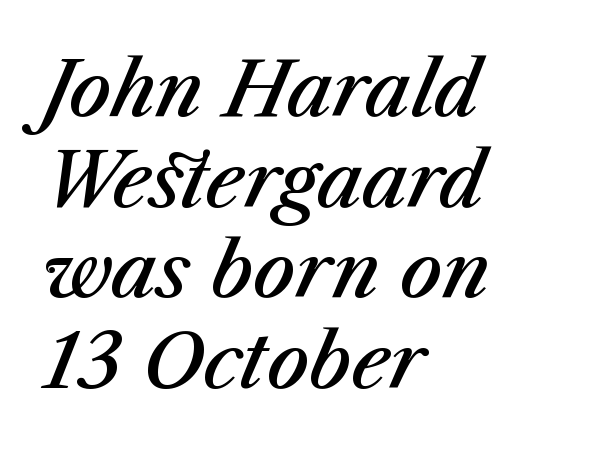
The letterforms sit shoulder to shoulder at normal distance. Posture: slanted. Nobody drew a line under any word here. The rendering uses natural spacing where letterforms have individual widths. Where is the straight margin? On the left. I'd describe the lettering as semibold — firm but not a full bold.
